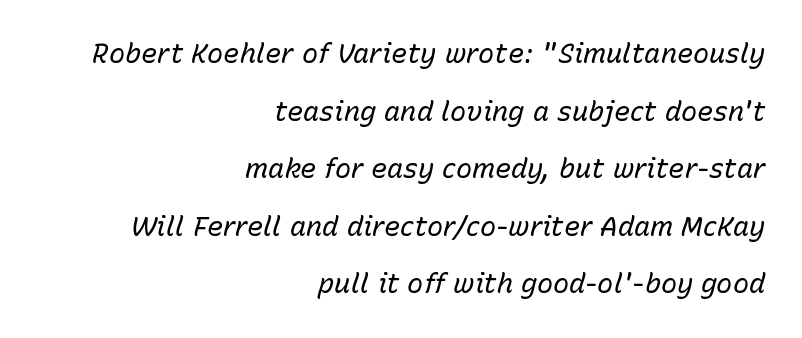
The image shows 27 px text type, italic (leaning right); set right-aligned, loose line spacing (2.13x), normal letter spacing, not underlined.
